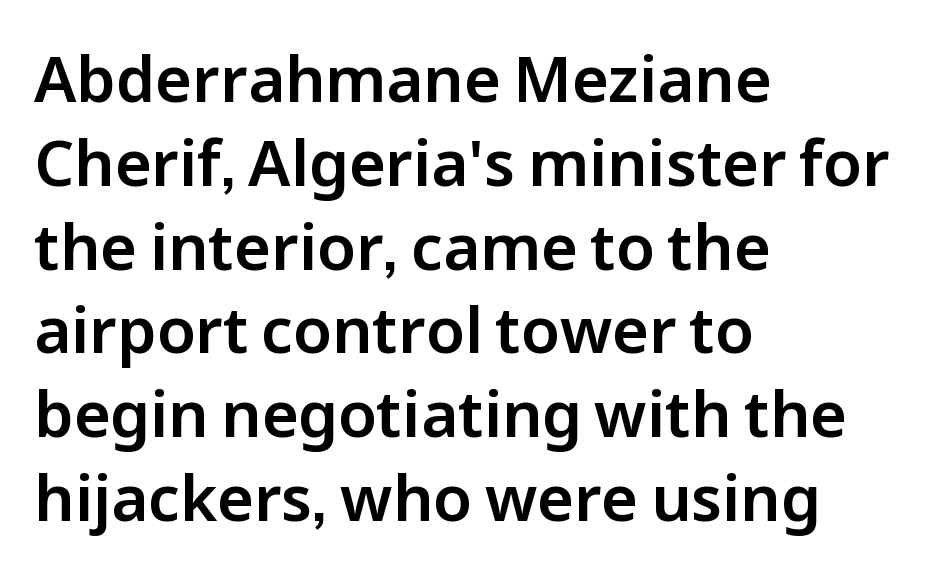
Q: Is the text italic (slanted)? A: No, it is upright.
Q: Is the typeface a serif or a sans-serif typeface? A: Sans-serif.
Q: Is the text underlined? A: No.
Q: How is the paragraph aligned? A: Left-aligned.
Q: Is the spacing between letters normal or unusually wide? A: Normal.
Q: Is the spacing between lines tight, normal or loose? A: Normal.
Q: Width (condensed, normal, or wide)? A: Normal.
Q: Stroke contrast? A: Low.
Q: x-height? A: Medium.
Q: Monospaced? A: No.
